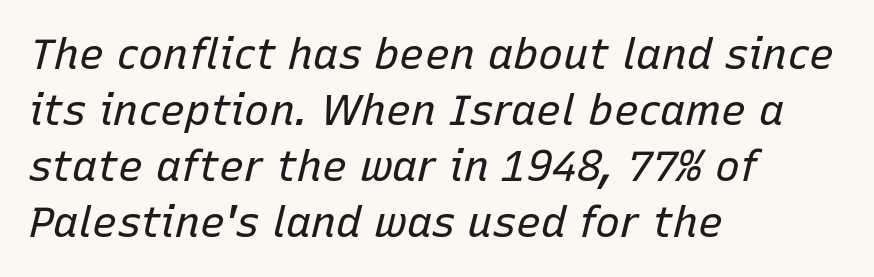
Q: Is the text bold? A: No.
Q: Is the text italic (slanted)? A: Yes, it leans right by about 15 degrees.
Q: Is the text underlined? A: No.
Q: How is the paragraph aligned? A: Left-aligned.
Q: Is the spacing between letters normal or unusually wide? A: Normal.
Q: Is the spacing between lines tight, normal or loose? A: Normal.
Q: Width (condensed, normal, or wide)? A: Normal.
Q: Stroke contrast? A: Low.
Q: x-height? A: Medium.
Q: Monospaced? A: No.
